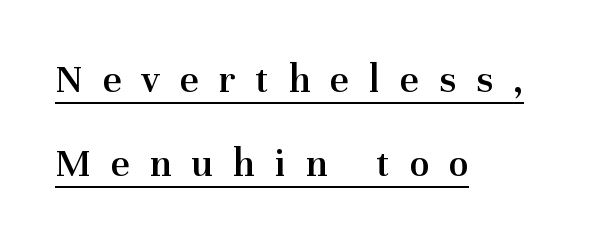
The image shows 41 px semibold serif type, upright; set left-aligned, loose line spacing (2.06x), unusually wide letter spacing (+0.49 em), underlined; medium stroke contrast and a medium x-height.
